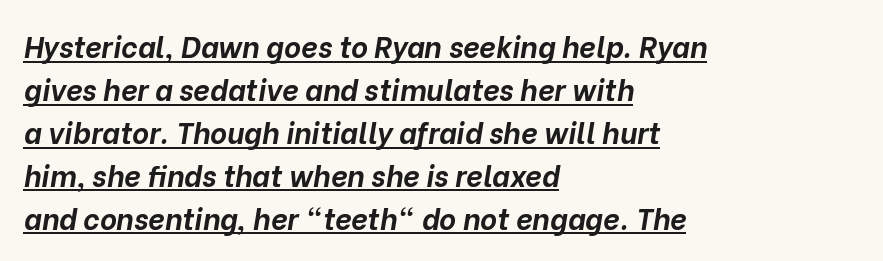
The image shows 29 px bold type, italic (leaning right); set left-aligned, normal line spacing (1.48x), normal letter spacing, underlined; low stroke contrast and a medium x-height.
